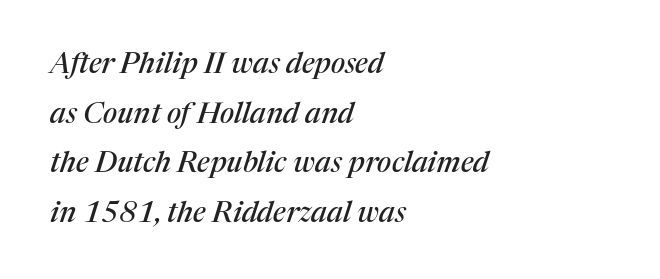
Does the type have serifs? Yes, each stem ends in a small foot. Slanted lettering throughout. Honestly, there is no underline to notice here at all. One-word summary of the alignment: left. The face used here is proportionally spaced, like ordinary book or web type. Spacing between characters is what you'd get straight out of the box.
